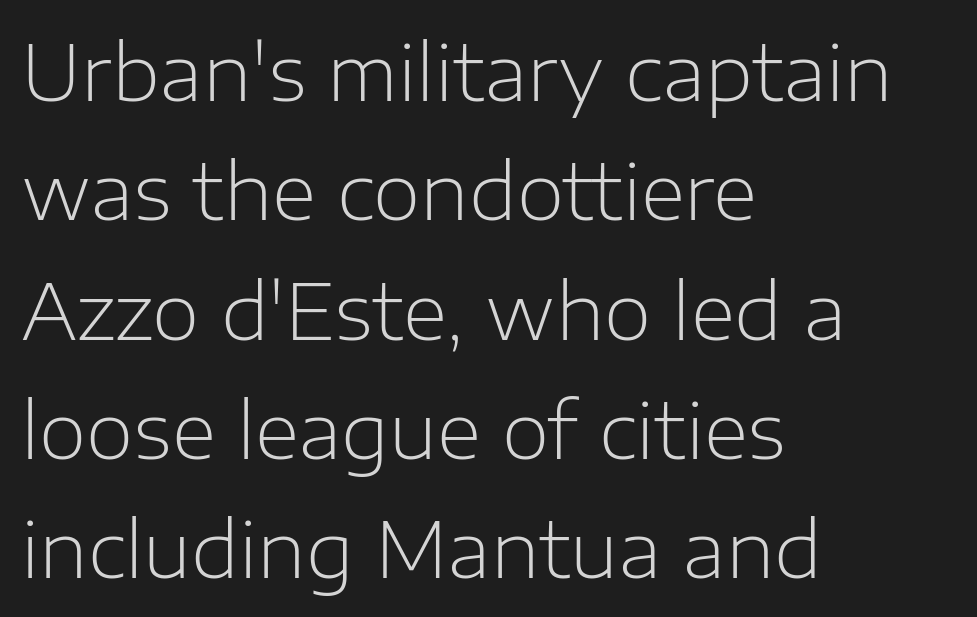
The image shows 77 px light sans-serif type, upright; set left-aligned, normal line spacing (1.55x), normal letter spacing, not underlined; low stroke contrast and a medium x-height.
